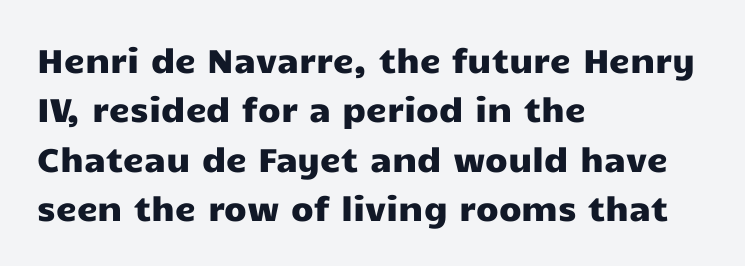
The image shows 33 px wide sans-serif type, upright; set left-aligned, normal line spacing (1.5x), normal letter spacing, not underlined; low stroke contrast and a medium x-height.
